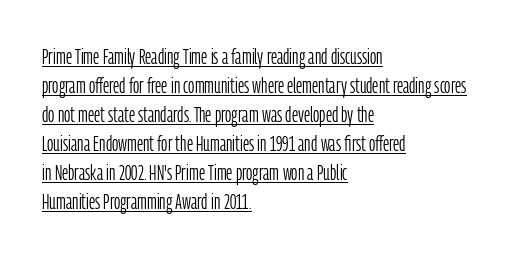
Line beginnings align vertically; line endings do not. Notice how the stems are strictly vertical — no italics here. A baseline rule has been typeset under these characters. This sample uses plain, unmodified letter spacing. The face looks like a standard text weight, possibly lighter. The designer left line spacing at the default.
